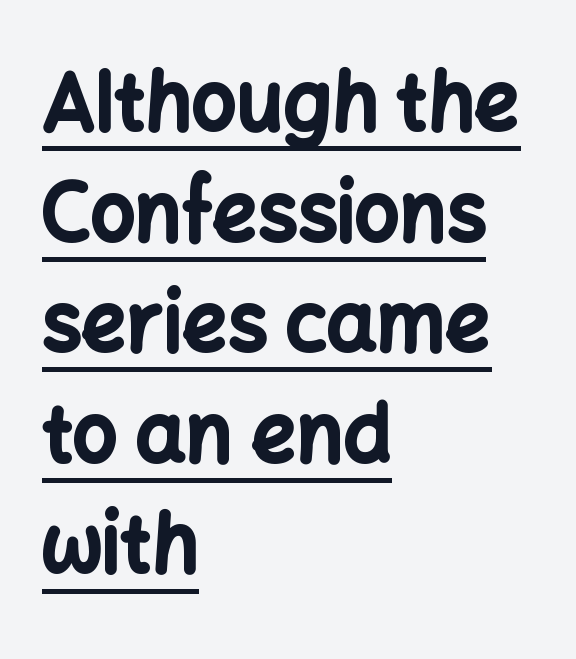
Q: Is the text bold? A: Yes.
Q: Is the text italic (slanted)? A: No, it is upright.
Q: Is the typeface a serif or a sans-serif typeface? A: Sans-serif.
Q: Is the text underlined? A: Yes.
Q: How is the paragraph aligned? A: Left-aligned.
Q: Is the spacing between letters normal or unusually wide? A: Normal.
Q: Is the spacing between lines tight, normal or loose? A: Normal.
Q: Width (condensed, normal, or wide)? A: Normal.
Q: Stroke contrast? A: Low.
Q: x-height? A: Medium.
Q: Monospaced? A: No.
